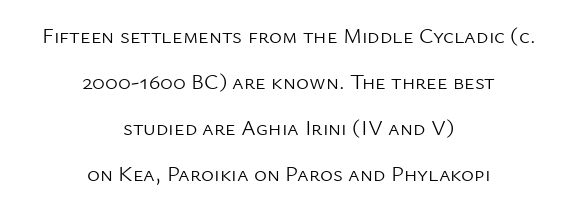
{"italic": "no", "bold": "no", "underline": "no", "align": "center", "line_spacing": "loose", "line_spacing_ratio": 2.09, "letter_spacing": "normal", "letter_spacing_em": 0.0, "glyph_px": 22}
